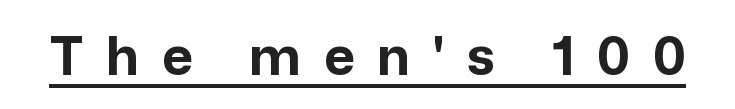
The image shows 53 px bold sans-serif type, upright; set unusually wide letter spacing (+0.43 em), underlined; low stroke contrast and a medium x-height.
